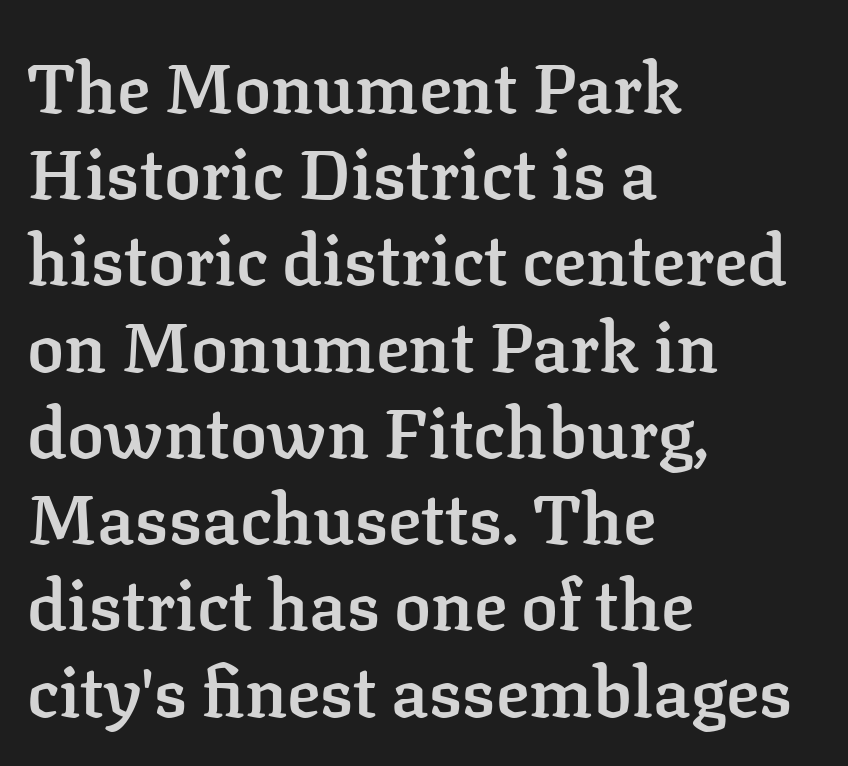
Q: Is the text bold? A: Semi-bold.
Q: Is the text italic (slanted)? A: No, it is upright.
Q: Is the typeface a serif or a sans-serif typeface? A: Serif.
Q: Is the text underlined? A: No.
Q: How is the paragraph aligned? A: Left-aligned.
Q: Is the spacing between letters normal or unusually wide? A: Normal.
Q: Is the spacing between lines tight, normal or loose? A: Normal.
Q: Width (condensed, normal, or wide)? A: Normal.
Q: Stroke contrast? A: Low.
Q: x-height? A: Medium.
Q: Monospaced? A: No.
